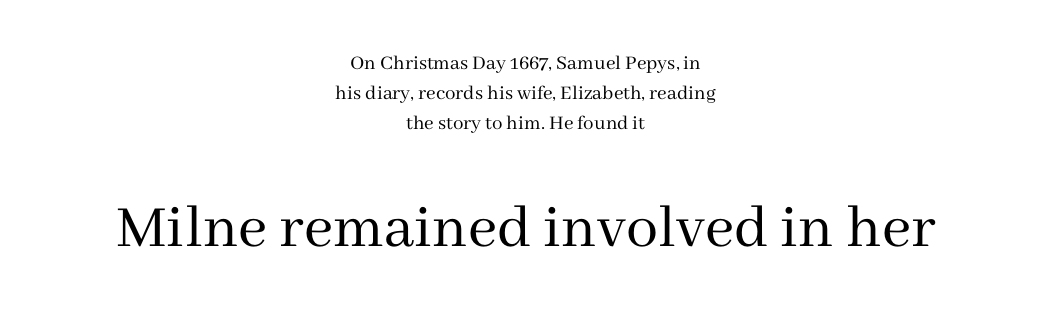
Q: Is the text bold? A: No.
Q: Is the text italic (slanted)? A: No, it is upright.
Q: Is the typeface a serif or a sans-serif typeface? A: Serif.
Q: Is the text underlined? A: No.
Q: How is the paragraph aligned? A: Centered.
Q: Is the spacing between letters normal or unusually wide? A: Normal.
Q: Is the spacing between lines tight, normal or loose? A: Normal.
Q: Which block of text is set in a larger size, the first (top) or the second (bottom)? A: The second (bottom) one.
Q: Width (condensed, normal, or wide)? A: Normal.
Q: Stroke contrast? A: Medium.
Q: x-height? A: Medium.
Q: Monospaced? A: No.
